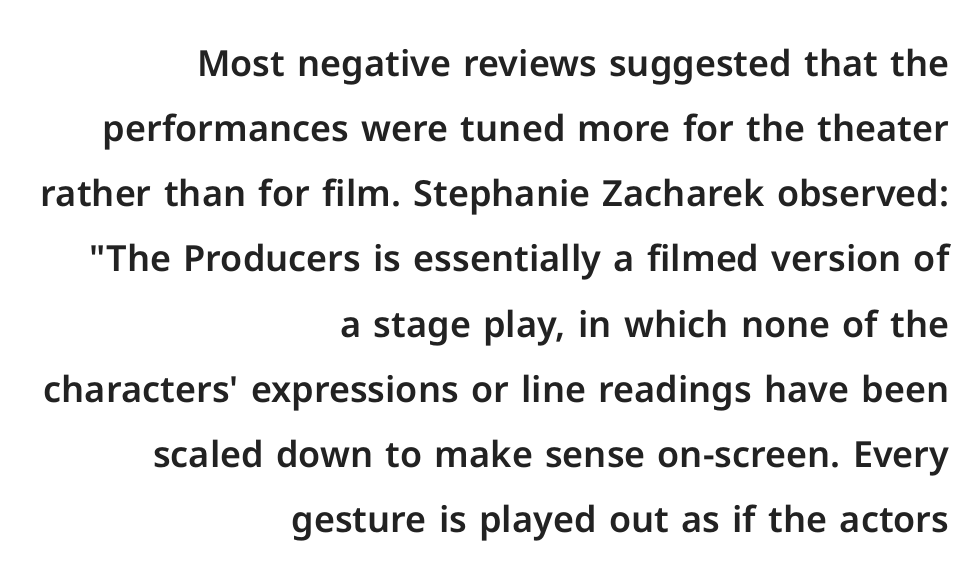
Q: Is the text italic (slanted)? A: No, it is upright.
Q: Is the typeface a serif or a sans-serif typeface? A: Sans-serif.
Q: Is the text underlined? A: No.
Q: How is the paragraph aligned? A: Right-aligned.
Q: Is the spacing between letters normal or unusually wide? A: Normal.
Q: Width (condensed, normal, or wide)? A: Normal.
Q: Stroke contrast? A: Low.
Q: x-height? A: Medium.
Q: Monospaced? A: No.
